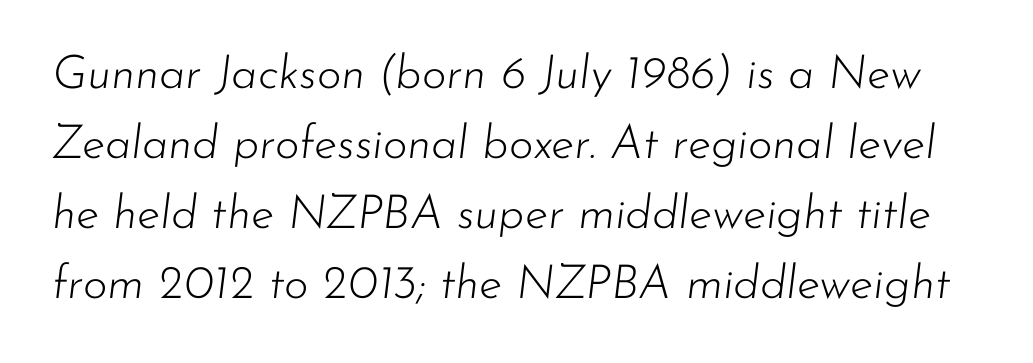
The space directly below the letters is spotless. Observe the ordinary spacing: letters are neighbours, not strangers. Think standard paragraph weight, or any step lighter than that. The leading is moderate, giving the passage an even texture. The specimen reads as italic at a glance. Note the varied advance widths — an 'i' is clearly narrower than an 'm'.
